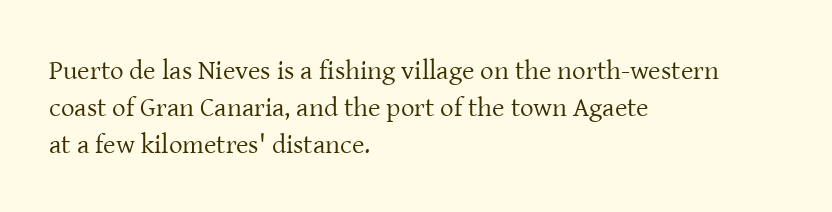
Q: Is the text bold? A: No.
Q: Is the text italic (slanted)? A: No, it is upright.
Q: Is the text underlined? A: No.
Q: How is the paragraph aligned? A: Left-aligned.
Q: Is the spacing between letters normal or unusually wide? A: Normal.
Q: Is the spacing between lines tight, normal or loose? A: Normal.
